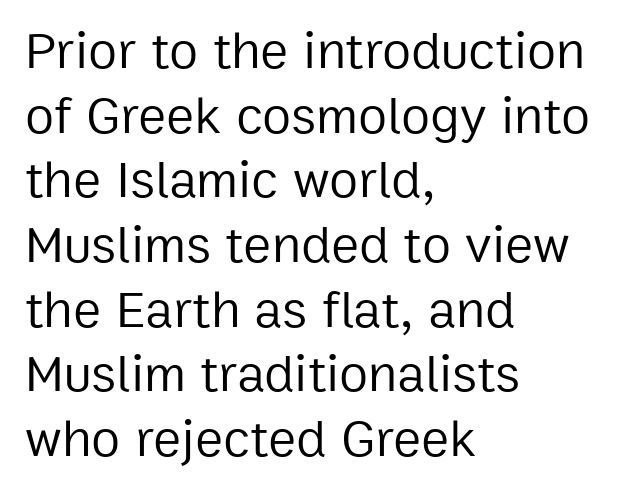
Q: Is the text bold? A: No.
Q: Is the text italic (slanted)? A: No, it is upright.
Q: Is the typeface a serif or a sans-serif typeface? A: Sans-serif.
Q: Is the text underlined? A: No.
Q: How is the paragraph aligned? A: Left-aligned.
Q: Is the spacing between letters normal or unusually wide? A: Normal.
Q: Width (condensed, normal, or wide)? A: Normal.
Q: Stroke contrast? A: Low.
Q: x-height? A: Medium.
Q: Monospaced? A: No.
